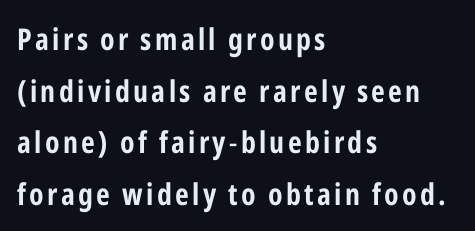
Q: Is the text italic (slanted)? A: No, it is upright.
Q: Is the typeface a serif or a sans-serif typeface? A: Sans-serif.
Q: Is the text underlined? A: No.
Q: How is the paragraph aligned? A: Left-aligned.
Q: Width (condensed, normal, or wide)? A: Condensed.
Q: Stroke contrast? A: Low.
Q: x-height? A: Medium.
Q: Monospaced? A: No.
